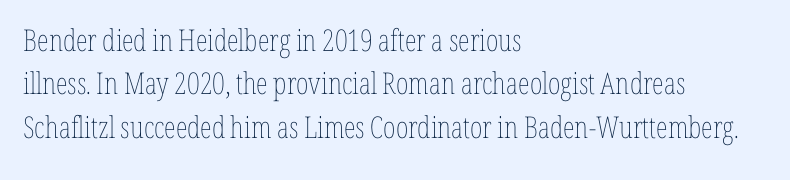
{"italic": "no", "bold": "no", "weight": "thin", "width": "condensed", "stroke_contrast": "low", "x_height": "medium", "monospaced": "no", "underline": "no", "align": "left", "line_spacing": "normal", "line_spacing_ratio": 1.45, "letter_spacing": "normal", "letter_spacing_em": 0.0, "glyph_px": 30}
